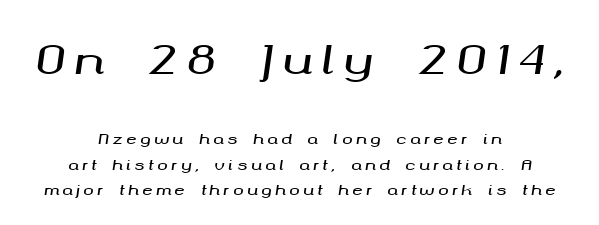
{"italic": "yes", "lean": "right", "slant_degrees": 8, "width": "wide", "stroke_contrast": "medium", "x_height": "medium", "monospaced": "no", "underline": "no", "align": "center", "line_spacing_ratio": 1.8, "letter_spacing": "wide", "letter_spacing_em": 0.25, "larger_block": "first", "size_ratio": 2.79, "glyph_px": 39}
